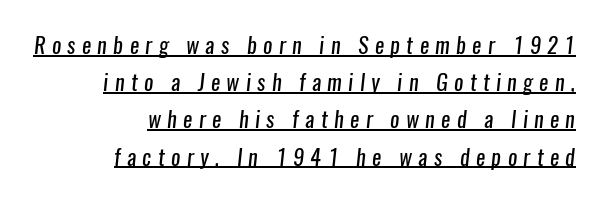
{"bold": "no", "underline": "yes", "align": "right", "line_spacing": "normal", "line_spacing_ratio": 1.69, "letter_spacing": "wide", "letter_spacing_em": 0.29, "glyph_px": 22}
